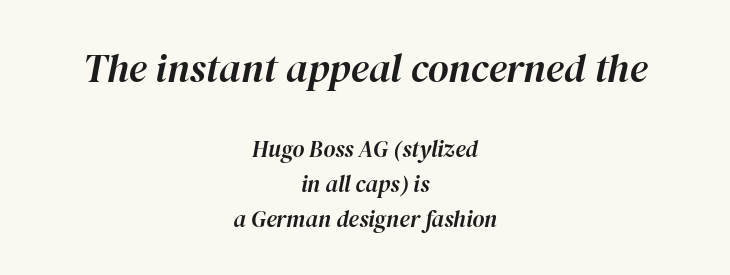
Q: Is the text italic (slanted)? A: Yes, it leans right by about 12 degrees.
Q: Is the text underlined? A: No.
Q: How is the paragraph aligned? A: Centered.
Q: Is the spacing between letters normal or unusually wide? A: Normal.
Q: Is the spacing between lines tight, normal or loose? A: Normal.
Q: Which block of text is set in a larger size, the first (top) or the second (bottom)? A: The first (top) one.
Q: Width (condensed, normal, or wide)? A: Normal.
Q: Stroke contrast? A: High.
Q: x-height? A: Medium.
Q: Monospaced? A: No.
